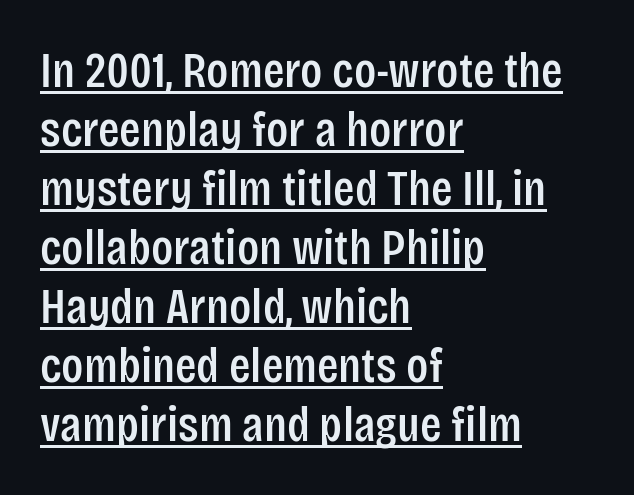
Q: Is the text italic (slanted)? A: No, it is upright.
Q: Is the typeface a serif or a sans-serif typeface? A: Sans-serif.
Q: Is the text underlined? A: Yes.
Q: How is the paragraph aligned? A: Left-aligned.
Q: Is the spacing between letters normal or unusually wide? A: Normal.
Q: Width (condensed, normal, or wide)? A: Condensed.
Q: Stroke contrast? A: Low.
Q: x-height? A: Large.
Q: Monospaced? A: No.
